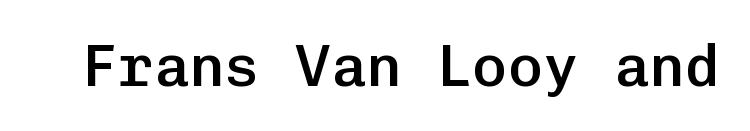
The image shows 59 px semibold sans-serif type, upright, monospaced; set normal letter spacing, not underlined; low stroke contrast and a medium x-height.
